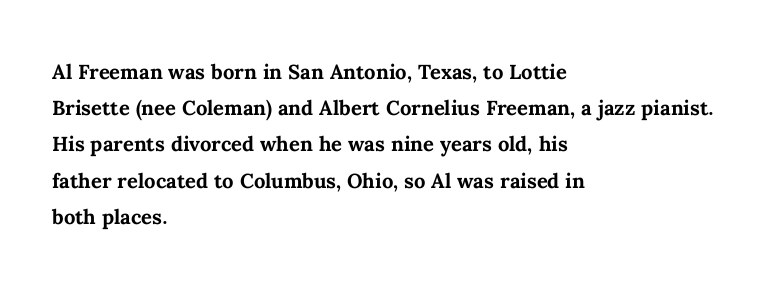
{"italic": "no", "bold": "yes", "underline": "no", "align": "left", "line_spacing": "normal", "line_spacing_ratio": 1.34, "letter_spacing": "normal", "letter_spacing_em": 0.0, "glyph_px": 27}
